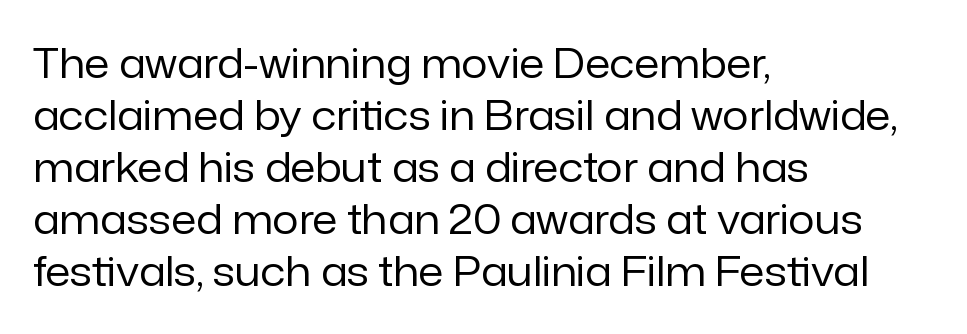
{"serif": "no", "italic": "no", "bold": "no", "weight": "regular", "width": "normal", "stroke_contrast": "low", "x_height": "medium", "monospaced": "no", "underline": "no", "align": "left", "line_spacing": "normal", "line_spacing_ratio": 1.27, "letter_spacing": "normal", "letter_spacing_em": 0.0, "glyph_px": 41}
